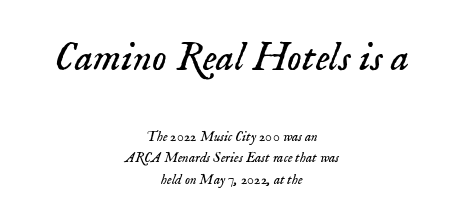
{"serif": "yes", "italic": "yes", "lean": "right", "slant_degrees": 18, "bold": "no", "weight": "light", "width": "normal", "stroke_contrast": "low", "x_height": "small", "monospaced": "no", "underline": "no", "align": "center", "line_spacing": "normal", "line_spacing_ratio": 1.54, "letter_spacing": "normal", "letter_spacing_em": 0.0, "larger_block": "first", "size_ratio": 2.93, "glyph_px": 41}
